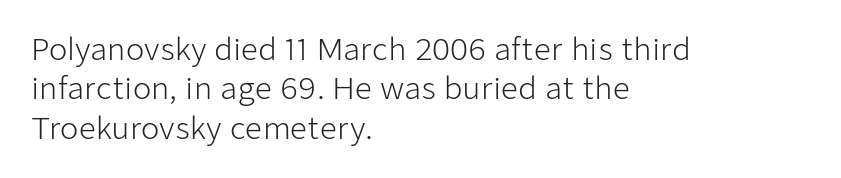
Anything drawn beneath the words? Only blank space. The rendering shows plain stroke endings on the letterforms — a sans-serif design. This rendering uses left alignment, leaving the right contour irregular. These lines were composed using upright roman letters. The letters advance in unequal steps, a hallmark of proportional type.
